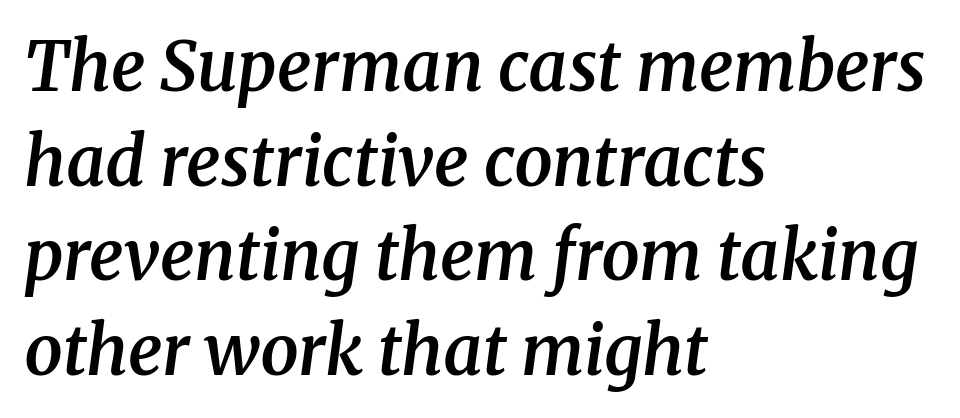
The image shows 68 px semibold serif type, italic (leaning right); set left-aligned, normal line spacing (1.39x), normal letter spacing, not underlined; medium stroke contrast and a medium x-height.
